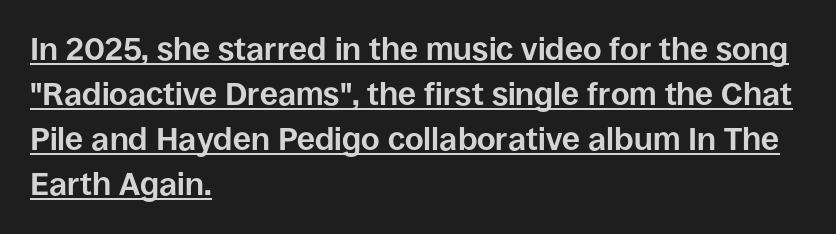
{"serif": "no", "italic": "no", "bold": "yes", "weight": "bold", "width": "normal", "stroke_contrast": "low", "x_height": "large", "monospaced": "no", "underline": "yes", "align": "left", "line_spacing": "normal", "line_spacing_ratio": 1.41, "letter_spacing": "normal", "letter_spacing_em": 0.0, "glyph_px": 32}
